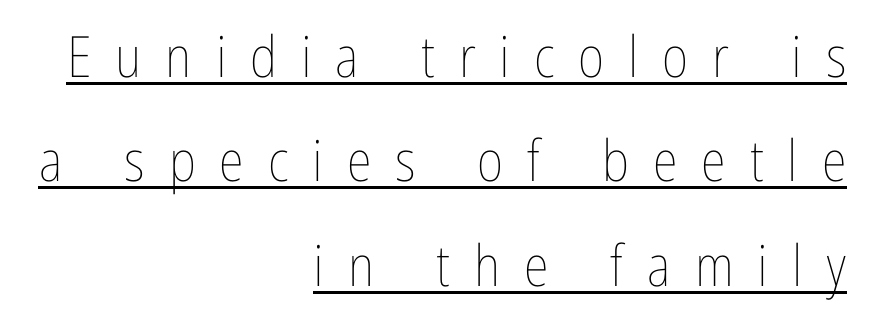
{"italic": "no", "bold": "no", "weight": "thin", "width": "condensed", "stroke_contrast": "low", "x_height": "medium", "monospaced": "no", "underline": "yes", "align": "right", "line_spacing_ratio": 1.83, "letter_spacing": "wide", "letter_spacing_em": 0.42, "glyph_px": 57}
